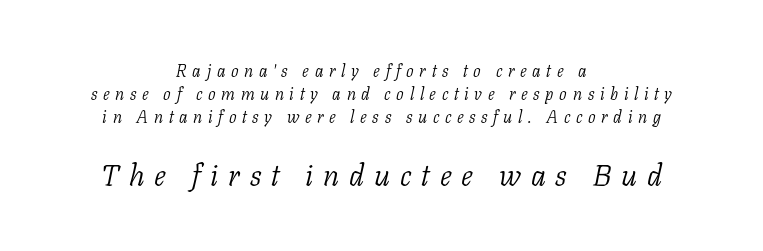
The image shows 30 px light serif type, italic (leaning right); set centered, normal line spacing (1.36x), unusually wide letter spacing (+0.33 em), not underlined; the second (bottom) block is 1.76x larger; low stroke contrast and a medium x-height.
